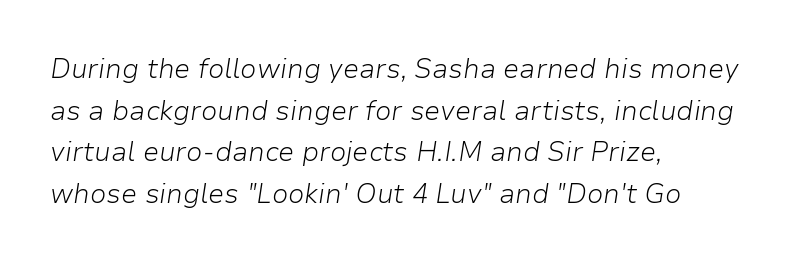
{"italic": "yes", "lean": "right", "slant_degrees": 9, "bold": "no", "underline": "no", "align": "left", "line_spacing": "normal", "line_spacing_ratio": 1.54, "letter_spacing": "normal", "letter_spacing_em": 0.0, "glyph_px": 27}
